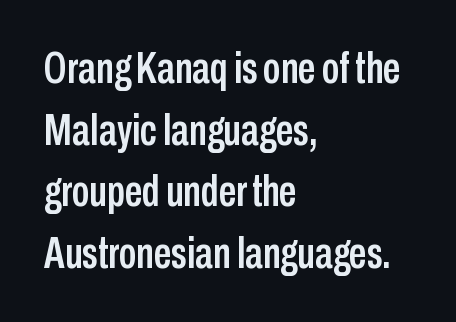
Q: Is the text italic (slanted)? A: No, it is upright.
Q: Is the typeface a serif or a sans-serif typeface? A: Sans-serif.
Q: Is the text underlined? A: No.
Q: How is the paragraph aligned? A: Left-aligned.
Q: Is the spacing between letters normal or unusually wide? A: Normal.
Q: Is the spacing between lines tight, normal or loose? A: Normal.
Q: Width (condensed, normal, or wide)? A: Condensed.
Q: Stroke contrast? A: Low.
Q: x-height? A: Medium.
Q: Monospaced? A: No.
